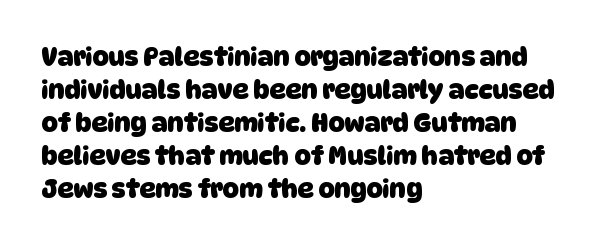
Q: Is the text bold? A: Yes.
Q: Is the text underlined? A: No.
Q: How is the paragraph aligned? A: Left-aligned.
Q: Is the spacing between letters normal or unusually wide? A: Normal.
Q: Is the spacing between lines tight, normal or loose? A: Normal.
